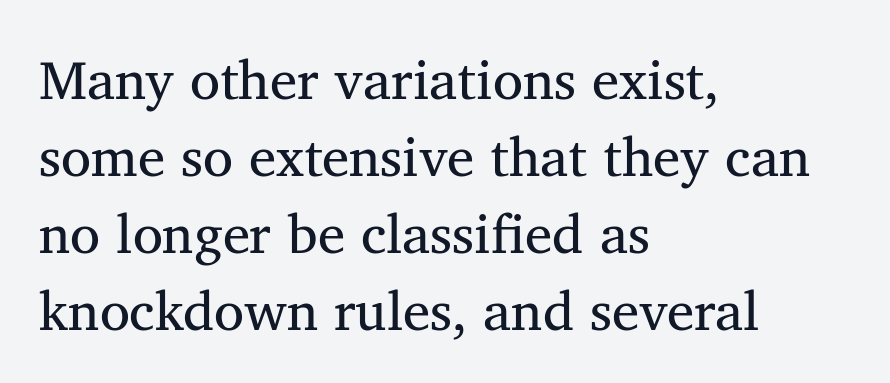
{"serif": "yes", "italic": "no", "bold": "no", "weight": "regular", "width": "normal", "stroke_contrast": "medium", "x_height": "medium", "monospaced": "no", "underline": "no", "align": "left", "line_spacing": "normal", "line_spacing_ratio": 1.4, "letter_spacing": "normal", "letter_spacing_em": 0.0, "glyph_px": 55}
